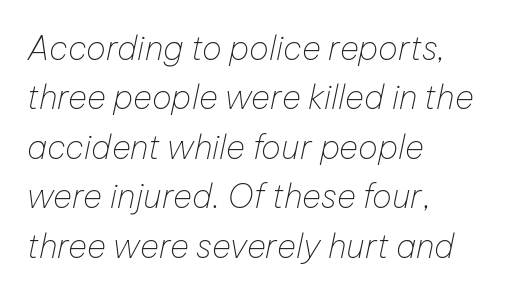
The strokes are not fattened; the text isn't bold. Here the glyphs are tracked normally, forming tight word shapes. The gap between lines stays unmarked. Typeset ragged right — the left edge is the straight one. The typography opts for an oblique posture over an upright one.
